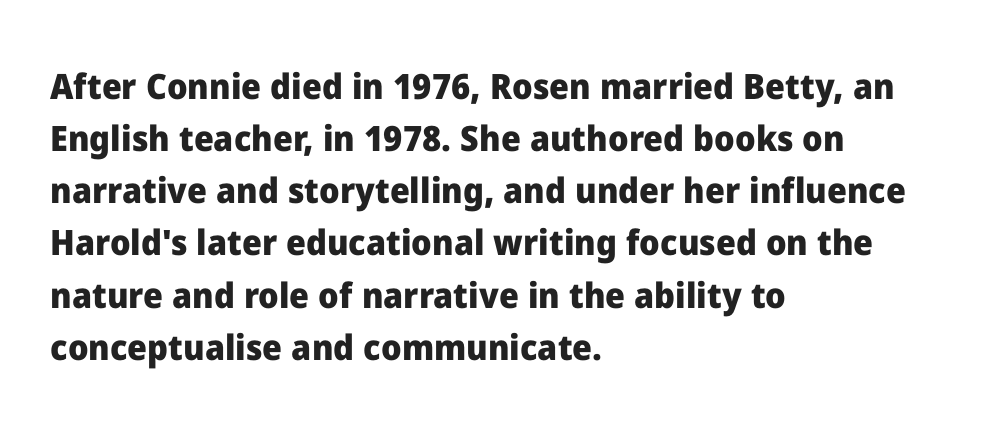
Q: Is the text bold? A: Yes.
Q: Is the text italic (slanted)? A: No, it is upright.
Q: Is the typeface a serif or a sans-serif typeface? A: Sans-serif.
Q: Is the text underlined? A: No.
Q: How is the paragraph aligned? A: Left-aligned.
Q: Is the spacing between letters normal or unusually wide? A: Normal.
Q: Is the spacing between lines tight, normal or loose? A: Normal.
Q: Width (condensed, normal, or wide)? A: Normal.
Q: Stroke contrast? A: Low.
Q: x-height? A: Medium.
Q: Monospaced? A: No.
